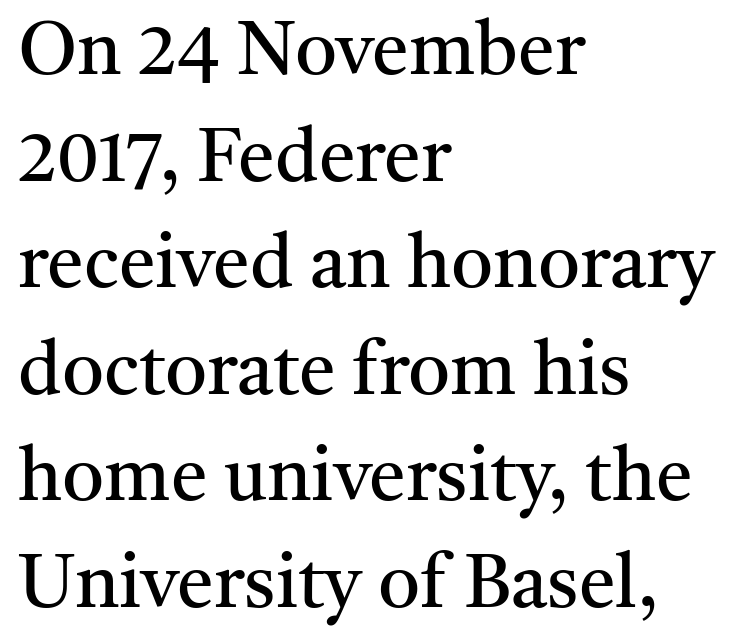
Q: Is the text bold? A: No.
Q: Is the text italic (slanted)? A: No, it is upright.
Q: Is the typeface a serif or a sans-serif typeface? A: Serif.
Q: Is the text underlined? A: No.
Q: How is the paragraph aligned? A: Left-aligned.
Q: Is the spacing between letters normal or unusually wide? A: Normal.
Q: Is the spacing between lines tight, normal or loose? A: Normal.
Q: Width (condensed, normal, or wide)? A: Normal.
Q: Stroke contrast? A: Medium.
Q: x-height? A: Medium.
Q: Monospaced? A: No.
